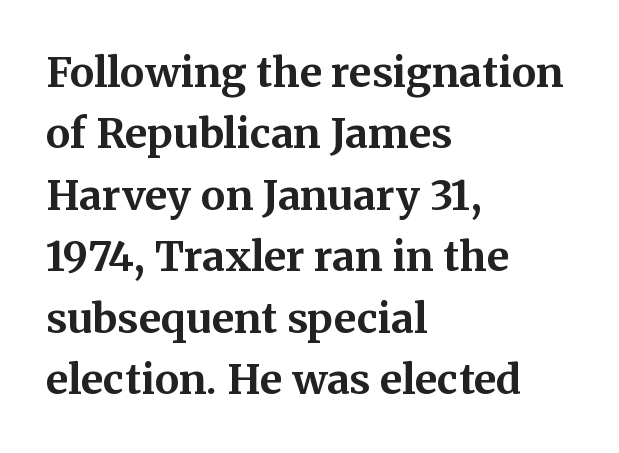
Underlining? Definitely not there. The lines in this sample share a left origin and differ only in where they stop. Spacing between characters is what you'd get straight out of the box. Ascenders rise straight up at ninety degrees.
